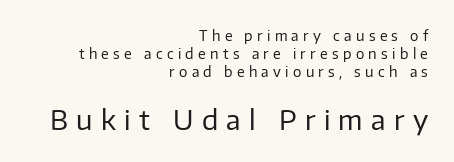
Short and long lines alike share a common ending point at right. The face looks like a standard text weight, possibly lighter. A roman cut, with each character standing at attention. Evenly set lines give the paragraph a standard silhouette. The letterforms stand isolated, each surrounded by extra space. The more generous point size was reserved for the lower chunk.
